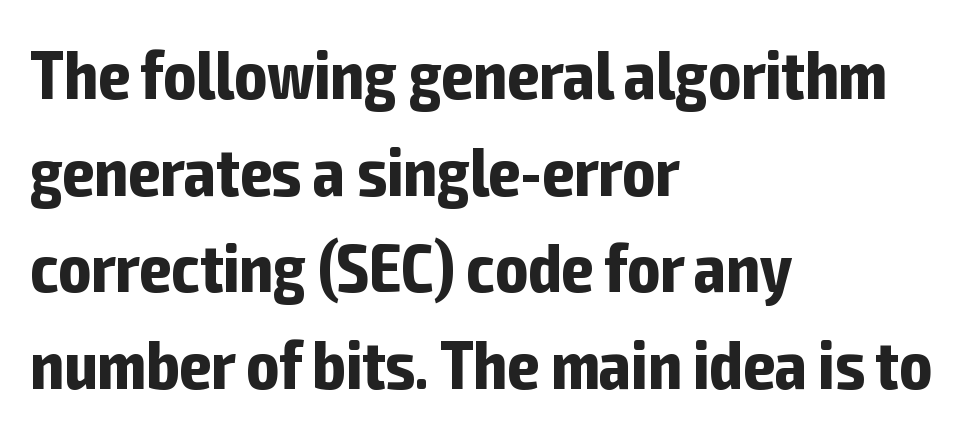
The image shows 68 px bold, condensed sans-serif type, upright; set left-aligned, normal line spacing (1.42x), normal letter spacing, not underlined; low stroke contrast and a medium x-height.
